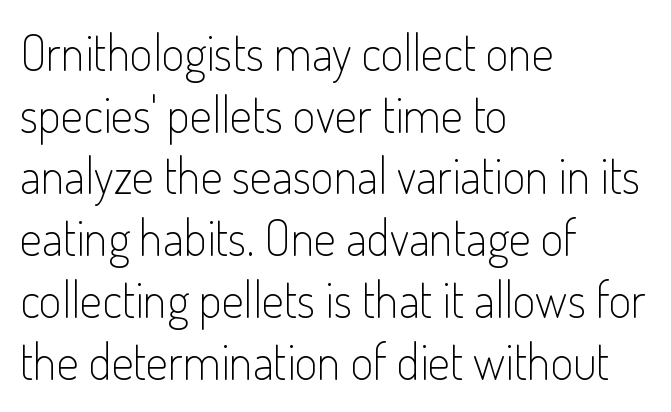
Q: Is the text bold? A: No.
Q: Is the text italic (slanted)? A: No, it is upright.
Q: Is the typeface a serif or a sans-serif typeface? A: Sans-serif.
Q: Is the text underlined? A: No.
Q: How is the paragraph aligned? A: Left-aligned.
Q: Is the spacing between letters normal or unusually wide? A: Normal.
Q: Is the spacing between lines tight, normal or loose? A: Normal.
Q: Width (condensed, normal, or wide)? A: Condensed.
Q: Stroke contrast? A: Low.
Q: x-height? A: Small.
Q: Monospaced? A: No.
